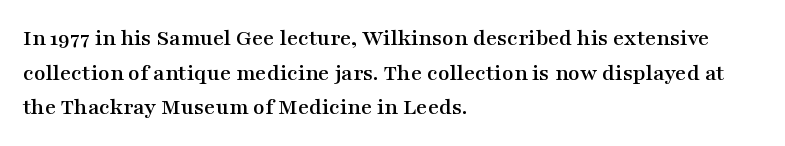
Q: Is the text italic (slanted)? A: No, it is upright.
Q: Is the text underlined? A: No.
Q: How is the paragraph aligned? A: Left-aligned.
Q: Is the spacing between letters normal or unusually wide? A: Normal.
Q: Is the spacing between lines tight, normal or loose? A: Normal.
